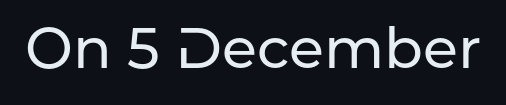
The letters advance in unequal steps, a hallmark of proportional type. The characters display no serif detailing; their extremities are plain. Ascenders rise straight up at ninety degrees. In terms of letterspacing, this is plain default setting. Decoration check: the copy has no underline.
